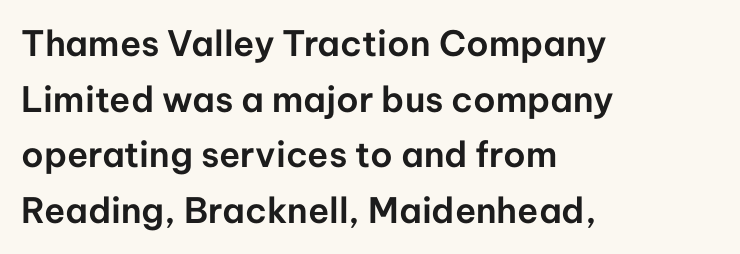
The image shows 35 px sans-serif type, upright; set left-aligned, normal line spacing (1.59x), normal letter spacing, not underlined; low stroke contrast and a medium x-height.
